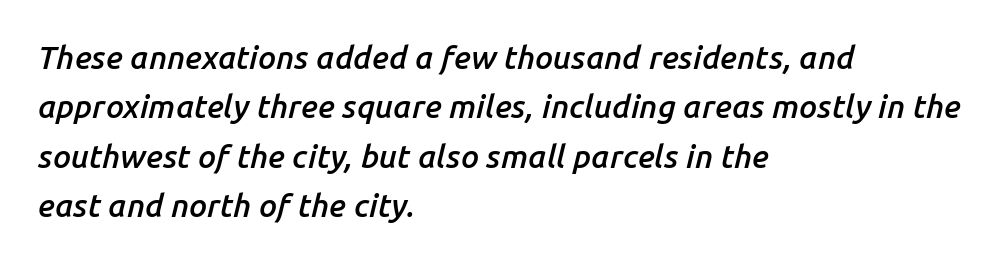
{"italic": "yes", "lean": "right", "slant_degrees": 14, "bold": "semi", "weight": "semibold", "width": "normal", "stroke_contrast": "low", "x_height": "medium", "monospaced": "no", "underline": "no", "align": "left", "line_spacing": "normal", "line_spacing_ratio": 1.54, "letter_spacing": "normal", "letter_spacing_em": 0.0, "glyph_px": 32}
